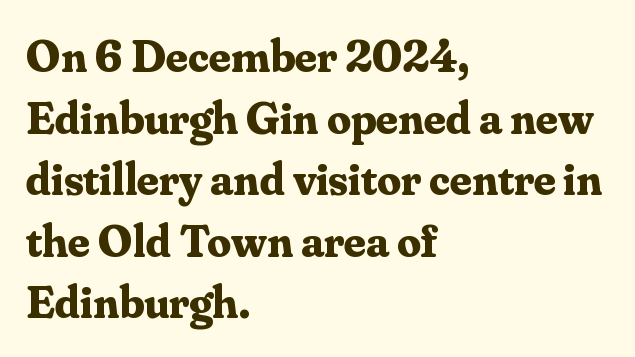
Q: Is the text bold? A: Yes.
Q: Is the text italic (slanted)? A: No, it is upright.
Q: Is the typeface a serif or a sans-serif typeface? A: Serif.
Q: Is the text underlined? A: No.
Q: How is the paragraph aligned? A: Left-aligned.
Q: Is the spacing between letters normal or unusually wide? A: Normal.
Q: Is the spacing between lines tight, normal or loose? A: Normal.
Q: Width (condensed, normal, or wide)? A: Normal.
Q: Stroke contrast? A: Medium.
Q: x-height? A: Small.
Q: Monospaced? A: No.
